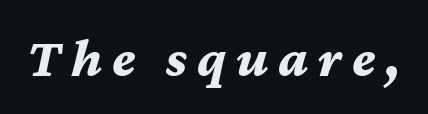
Q: Is the text bold? A: Yes.
Q: Is the text italic (slanted)? A: Yes, it leans right by about 12 degrees.
Q: Is the text underlined? A: No.
Q: Width (condensed, normal, or wide)? A: Normal.
Q: Stroke contrast? A: Medium.
Q: x-height? A: Medium.
Q: Monospaced? A: No.
